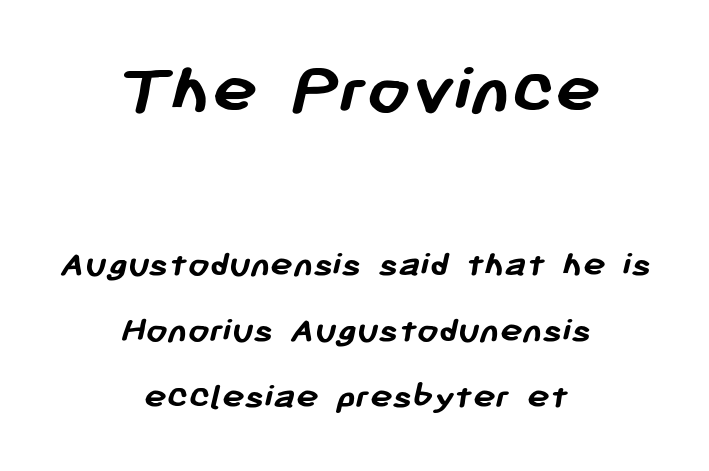
Q: Is the text bold? A: Yes.
Q: Is the typeface a serif or a sans-serif typeface? A: Sans-serif.
Q: Is the text underlined? A: No.
Q: How is the paragraph aligned? A: Centered.
Q: Is the spacing between letters normal or unusually wide? A: Normal.
Q: Which block of text is set in a larger size, the first (top) or the second (bottom)? A: The first (top) one.
Q: Width (condensed, normal, or wide)? A: Normal.
Q: Stroke contrast? A: Low.
Q: x-height? A: Medium.
Q: Monospaced? A: No.
